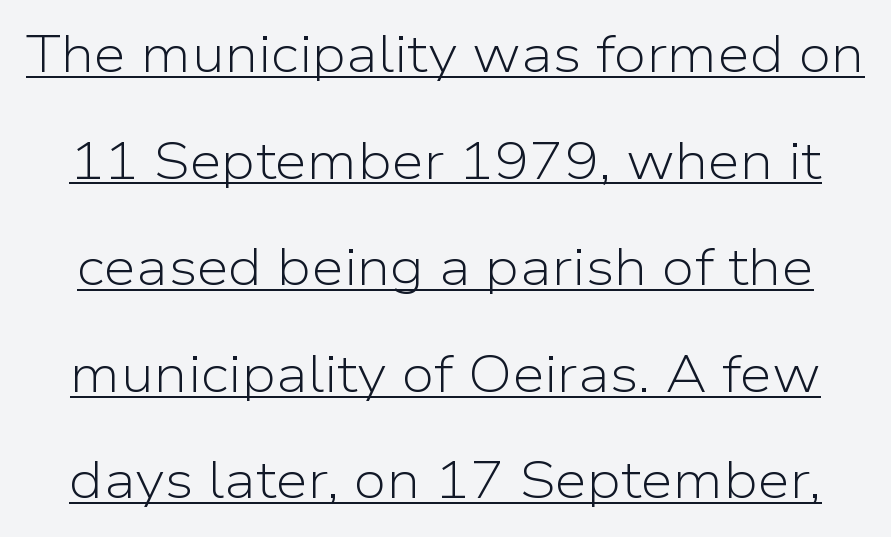
{"serif": "no", "italic": "no", "bold": "no", "weight": "light", "width": "normal", "stroke_contrast": "low", "x_height": "medium", "monospaced": "no", "underline": "yes", "line_spacing": "loose", "line_spacing_ratio": 2.05, "letter_spacing": "normal", "letter_spacing_em": 0.0, "glyph_px": 52}
